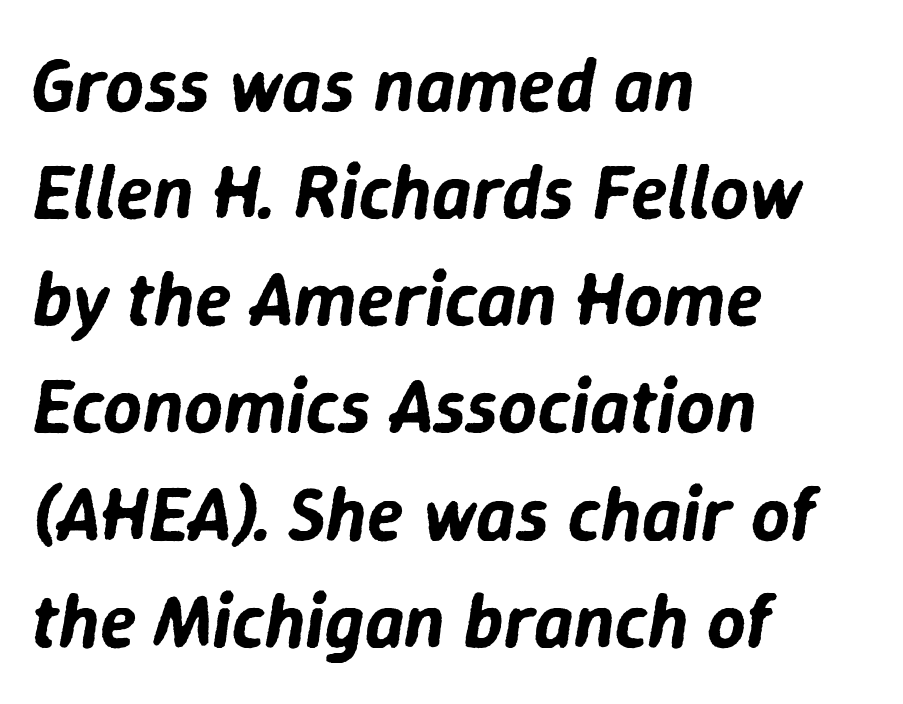
The image shows 76 px text type, italic (leaning right); set left-aligned, normal line spacing (1.41x), normal letter spacing, not underlined; low stroke contrast and a medium x-height.
